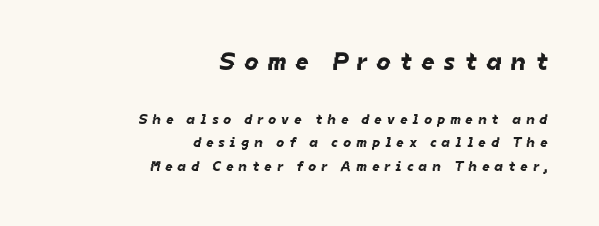
{"underline": "no", "align": "right", "line_spacing": "normal", "line_spacing_ratio": 1.67, "letter_spacing": "wide", "letter_spacing_em": 0.38, "larger_block": "first", "size_ratio": 1.79, "glyph_px": 25}
